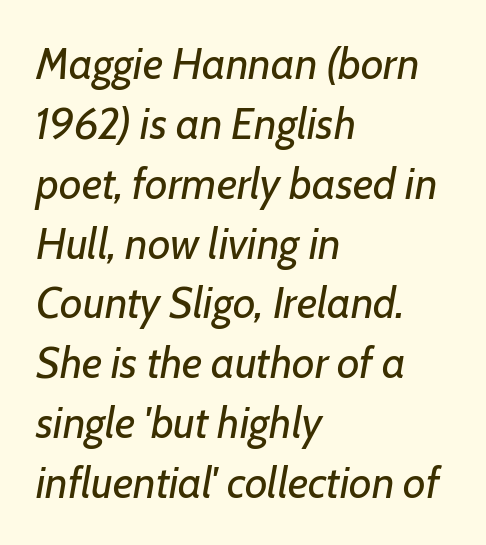
Q: Is the text bold? A: No.
Q: Is the text italic (slanted)? A: Yes, it leans right by about 7 degrees.
Q: Is the text underlined? A: No.
Q: How is the paragraph aligned? A: Left-aligned.
Q: Is the spacing between letters normal or unusually wide? A: Normal.
Q: Is the spacing between lines tight, normal or loose? A: Normal.
Q: Width (condensed, normal, or wide)? A: Normal.
Q: Stroke contrast? A: Low.
Q: x-height? A: Medium.
Q: Monospaced? A: No.
